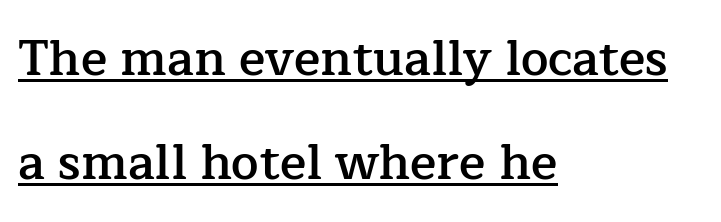
The image shows 49 px semibold serif type, upright; set left-aligned, loose line spacing (2.12x), normal letter spacing, underlined; low stroke contrast and a medium x-height.
